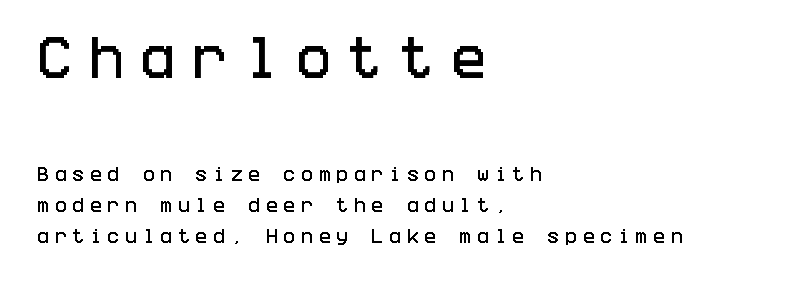
Q: Is the text italic (slanted)? A: No, it is upright.
Q: Is the typeface a serif or a sans-serif typeface? A: Sans-serif.
Q: Is the text underlined? A: No.
Q: How is the paragraph aligned? A: Left-aligned.
Q: Is the spacing between letters normal or unusually wide? A: Unusually wide.
Q: Is the spacing between lines tight, normal or loose? A: Loose.
Q: Which block of text is set in a larger size, the first (top) or the second (bottom)? A: The first (top) one.
Q: Width (condensed, normal, or wide)? A: Condensed.
Q: Stroke contrast? A: Low.
Q: x-height? A: Large.
